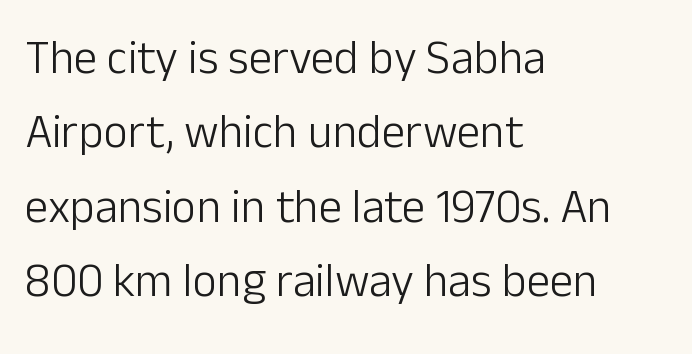
{"serif": "no", "italic": "no", "bold": "no", "weight": "light", "width": "normal", "stroke_contrast": "low", "x_height": "medium", "monospaced": "no", "underline": "no", "align": "left", "line_spacing": "normal", "line_spacing_ratio": 1.58, "letter_spacing": "normal", "letter_spacing_em": 0.0, "glyph_px": 47}
